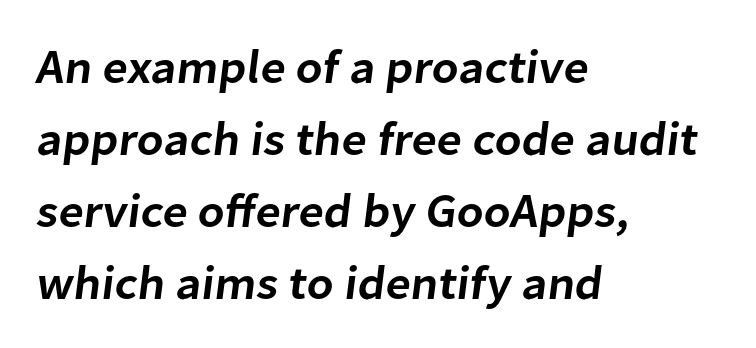
Characters follow at the spacing the type designer built in. Examine the stroke ends and you'll find no serifs. The letters advance in unequal steps, a hallmark of proportional type. Lines of text with bare space underneath. Teacher's note: observe the even left margin — that is flush-left alignment. These words are printed semibold, heavier than regular yet not bold.
